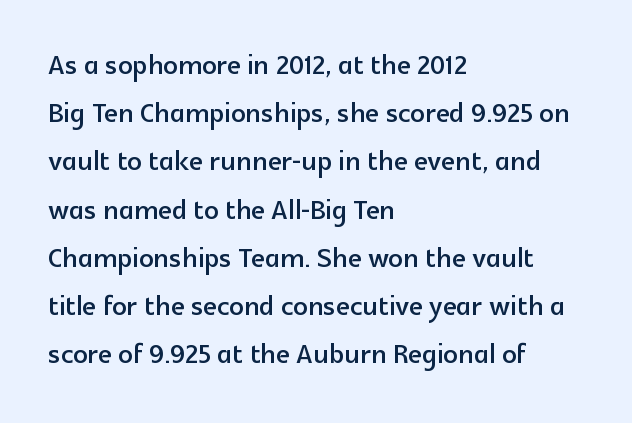
The gaps between neighbouring characters are ordinary and unremarkable. The lettering holds an erect, upright posture throughout. These lines are rendered in a variable-pitch font. I'd call this a sans setting — the letters go barefoot. Is there much room between lines? A standard amount, neither cramped nor airy.
